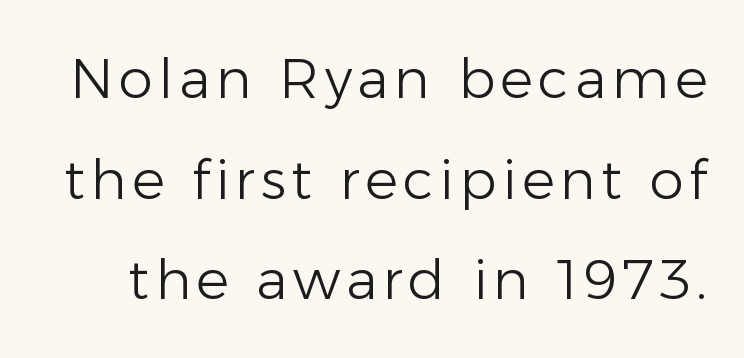
Q: Is the text bold? A: No.
Q: Is the text italic (slanted)? A: No, it is upright.
Q: Is the typeface a serif or a sans-serif typeface? A: Sans-serif.
Q: Is the text underlined? A: No.
Q: Width (condensed, normal, or wide)? A: Normal.
Q: Stroke contrast? A: Low.
Q: x-height? A: Medium.
Q: Monospaced? A: No.
